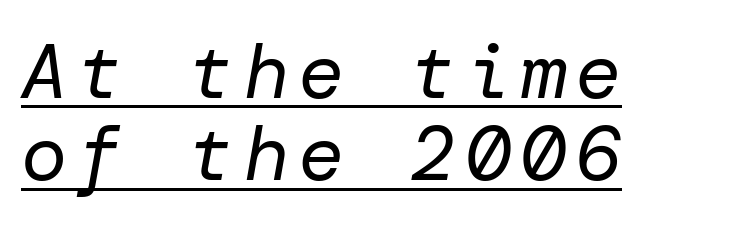
{"italic": "yes", "lean": "right", "slant_degrees": 10, "bold": "no", "weight": "regular", "width": "normal", "stroke_contrast": "low", "x_height": "medium", "underline": "yes", "align": "left", "line_spacing": "tight", "line_spacing_ratio": 1.07, "glyph_px": 77}
